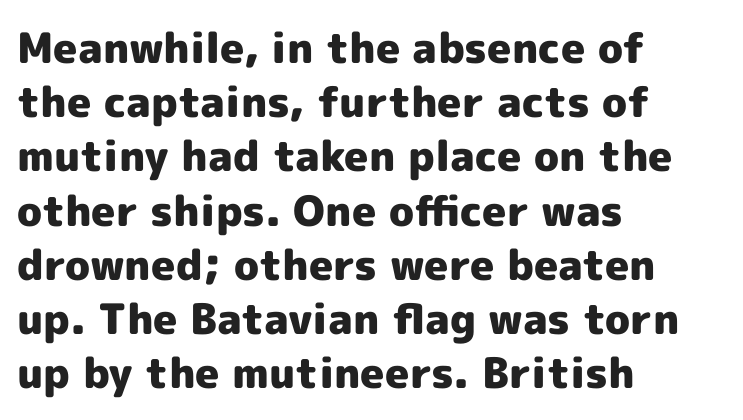
{"serif": "no", "italic": "no", "bold": "yes", "weight": "heavy", "width": "normal", "x_height": "medium", "monospaced": "no", "underline": "no", "align": "left", "line_spacing": "normal", "line_spacing_ratio": 1.29, "letter_spacing": "normal", "letter_spacing_em": 0.0, "glyph_px": 42}
